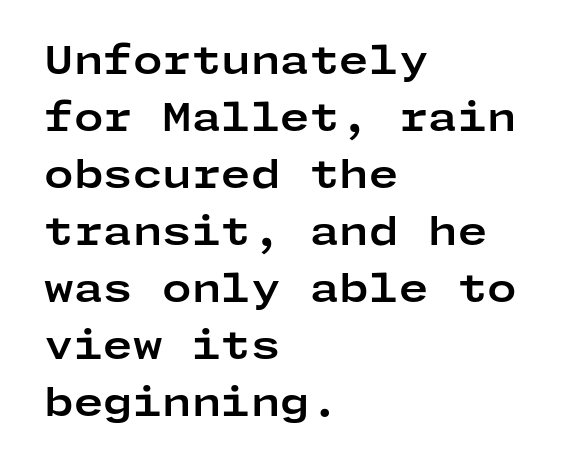
{"serif": "no", "italic": "no", "bold": "yes", "weight": "bold", "width": "wide", "stroke_contrast": "low", "x_height": "medium", "underline": "no", "align": "left", "line_spacing": "normal", "line_spacing_ratio": 1.5, "letter_spacing": "normal", "letter_spacing_em": 0.0, "glyph_px": 38}
